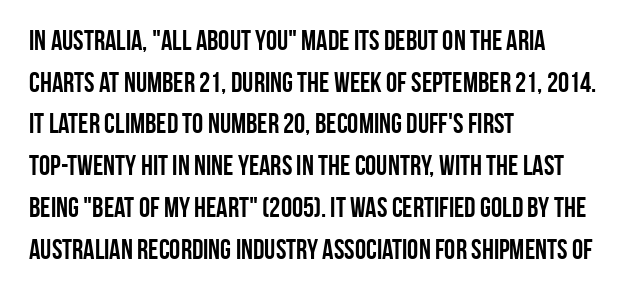
The image shows 28 px semibold, condensed sans-serif type, upright; set left-aligned, normal line spacing (1.49x), normal letter spacing, not underlined; low stroke contrast and a large x-height.
